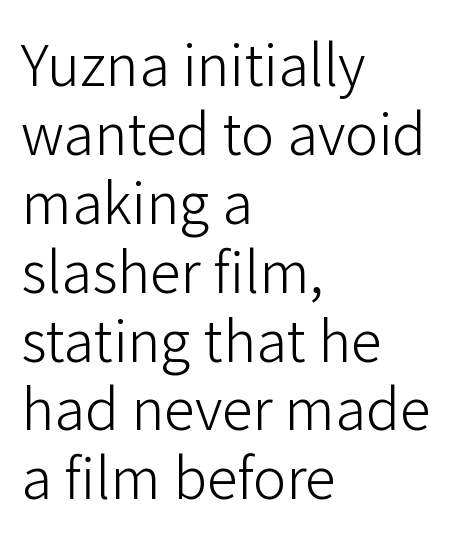
The image shows 56 px light sans-serif type, upright; set left-aligned, line spacing 1.23x, normal letter spacing, not underlined; low stroke contrast and a medium x-height.
